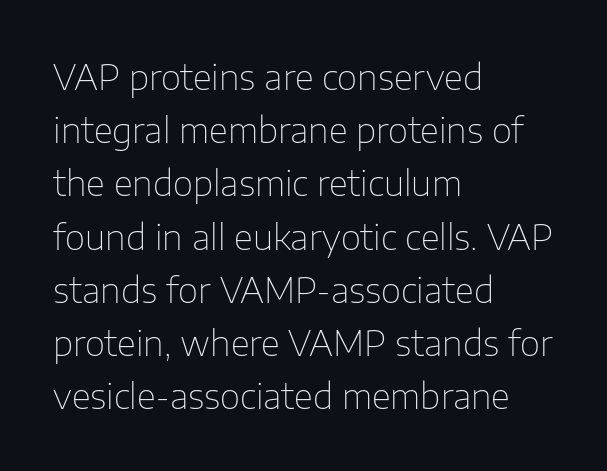
Q: Is the text bold? A: No.
Q: Is the text italic (slanted)? A: No, it is upright.
Q: Is the typeface a serif or a sans-serif typeface? A: Sans-serif.
Q: Is the text underlined? A: No.
Q: How is the paragraph aligned? A: Left-aligned.
Q: Is the spacing between letters normal or unusually wide? A: Normal.
Q: Is the spacing between lines tight, normal or loose? A: Normal.
Q: Width (condensed, normal, or wide)? A: Normal.
Q: Stroke contrast? A: Low.
Q: x-height? A: Medium.
Q: Monospaced? A: No.
